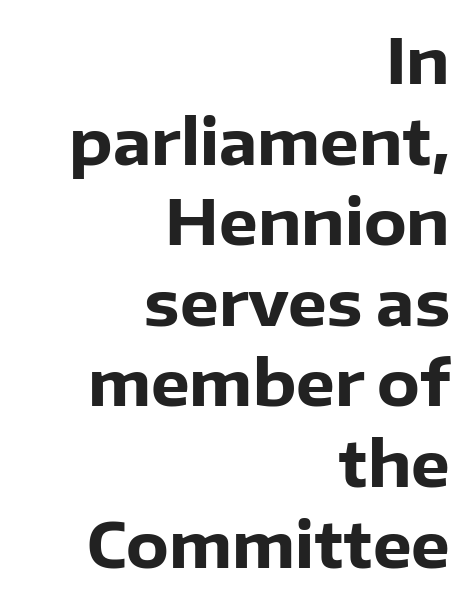
The gap between lines stays unmarked. This sample has the flowing, uneven cadence of proportional lettering. One glance says typical: line gaps are just what's usual. The font's upright variant was chosen for this text. Caption: standard tracking, unaltered.
